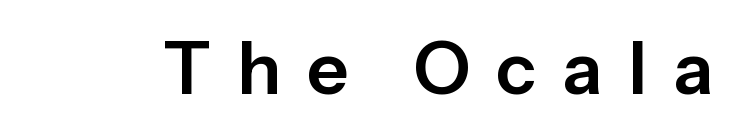
Q: Is the text italic (slanted)? A: No, it is upright.
Q: Is the typeface a serif or a sans-serif typeface? A: Sans-serif.
Q: Is the text underlined? A: No.
Q: Is the spacing between letters normal or unusually wide? A: Unusually wide.
Q: Width (condensed, normal, or wide)? A: Normal.
Q: Stroke contrast? A: Low.
Q: x-height? A: Medium.
Q: Monospaced? A: No.
